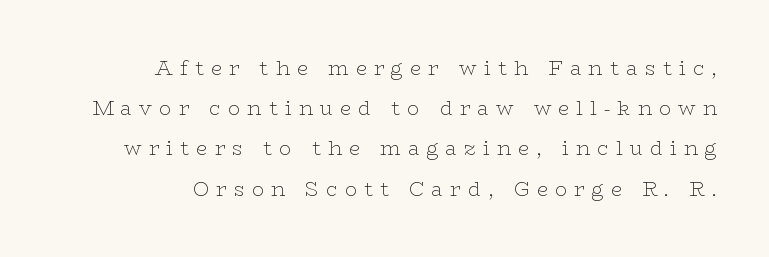
Q: Is the text bold? A: No.
Q: Is the text italic (slanted)? A: No, it is upright.
Q: Is the text underlined? A: No.
Q: How is the paragraph aligned? A: Right-aligned.
Q: Is the spacing between letters normal or unusually wide? A: Unusually wide.
Q: Is the spacing between lines tight, normal or loose? A: Loose.
